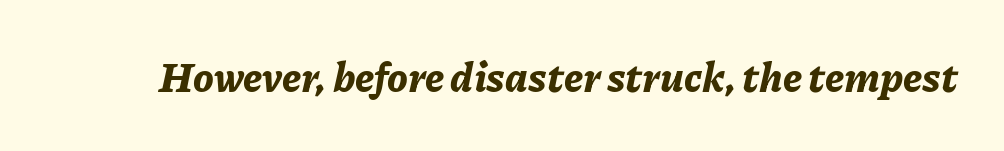
The image shows 41 px bold type, italic (leaning right); set normal letter spacing, not underlined; low stroke contrast and a medium x-height.
